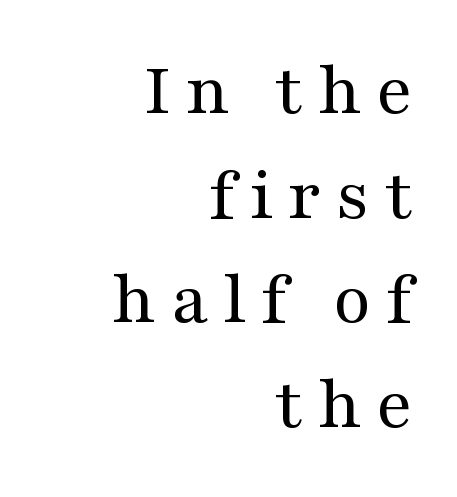
Q: Is the text bold? A: No.
Q: Is the text italic (slanted)? A: No, it is upright.
Q: Is the typeface a serif or a sans-serif typeface? A: Serif.
Q: Is the text underlined? A: No.
Q: How is the paragraph aligned? A: Right-aligned.
Q: Is the spacing between lines tight, normal or loose? A: Normal.
Q: Width (condensed, normal, or wide)? A: Wide.
Q: Stroke contrast? A: Medium.
Q: x-height? A: Medium.
Q: Monospaced? A: No.
